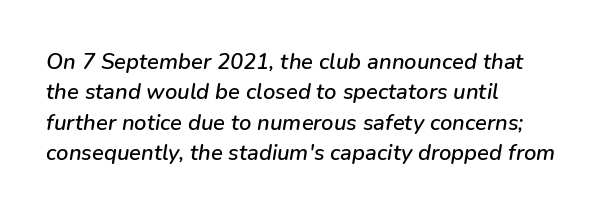
{"italic": "yes", "lean": "right", "slant_degrees": 9, "underline": "no", "align": "left", "line_spacing": "normal", "line_spacing_ratio": 1.38, "letter_spacing": "normal", "letter_spacing_em": 0.0, "glyph_px": 22}
